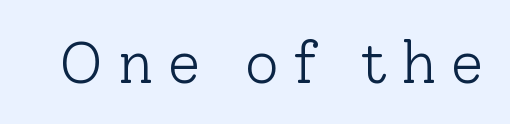
{"serif": "yes", "italic": "no", "bold": "no", "weight": "light", "width": "normal", "stroke_contrast": "low", "x_height": "medium", "monospaced": "no", "underline": "no", "letter_spacing": "wide", "letter_spacing_em": 0.24, "glyph_px": 59}
